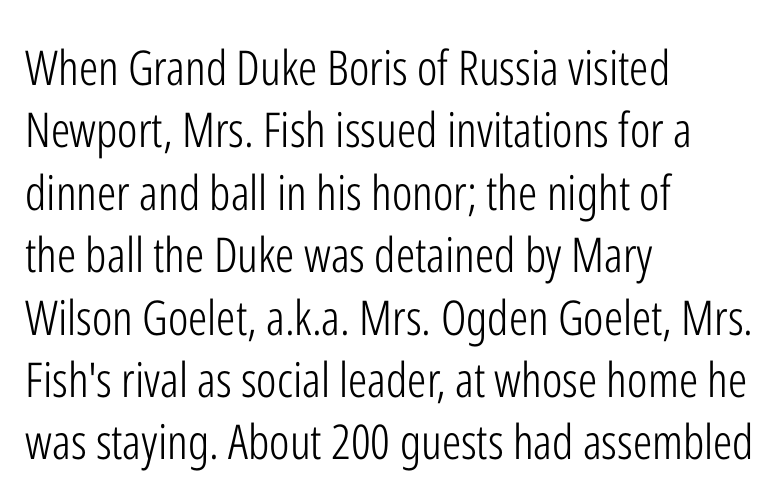
The image shows 48 px light, condensed sans-serif type, upright; set left-aligned, normal line spacing (1.3x), normal letter spacing, not underlined; low stroke contrast and a medium x-height.
